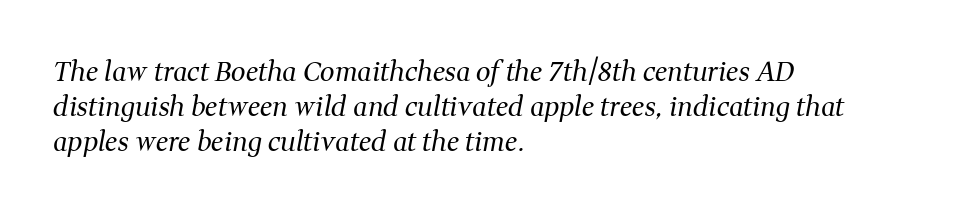
{"italic": "yes", "lean": "right", "slant_degrees": 11, "bold": "no", "underline": "no", "align": "left", "line_spacing": "normal", "line_spacing_ratio": 1.35, "letter_spacing": "normal", "letter_spacing_em": 0.0, "glyph_px": 26}
